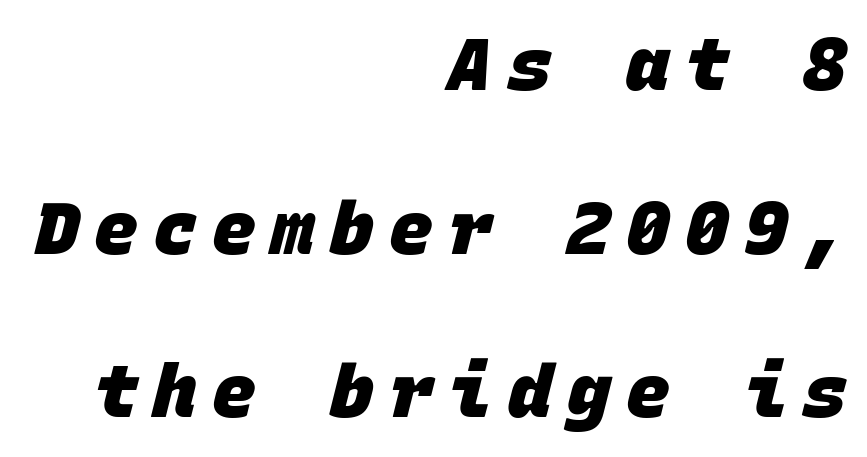
{"serif": "no", "bold": "yes", "weight": "heavy", "width": "normal", "stroke_contrast": "low", "x_height": "large", "monospaced": "yes", "underline": "no", "align": "right", "line_spacing": "loose", "line_spacing_ratio": 2.24, "letter_spacing": "wide", "letter_spacing_em": 0.21, "glyph_px": 73}
